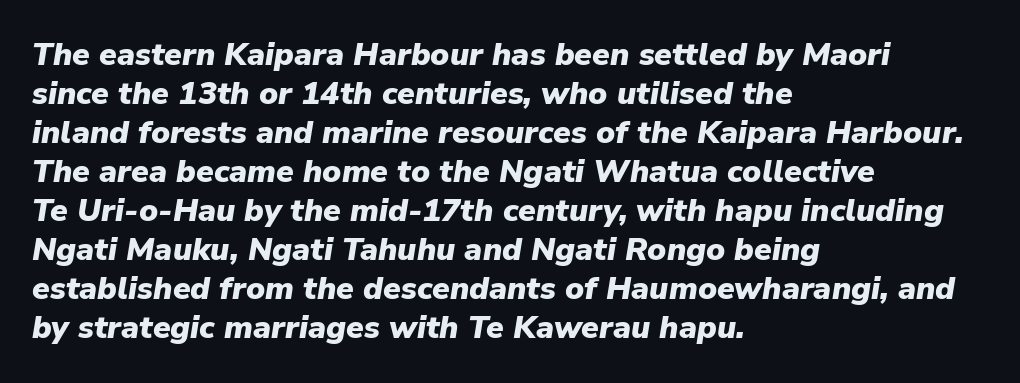
Q: Is the text bold? A: Yes.
Q: Is the text italic (slanted)? A: Yes, it leans right by about 9 degrees.
Q: Is the text underlined? A: No.
Q: How is the paragraph aligned? A: Left-aligned.
Q: Is the spacing between letters normal or unusually wide? A: Normal.
Q: Width (condensed, normal, or wide)? A: Normal.
Q: Stroke contrast? A: Low.
Q: x-height? A: Medium.
Q: Monospaced? A: No.
